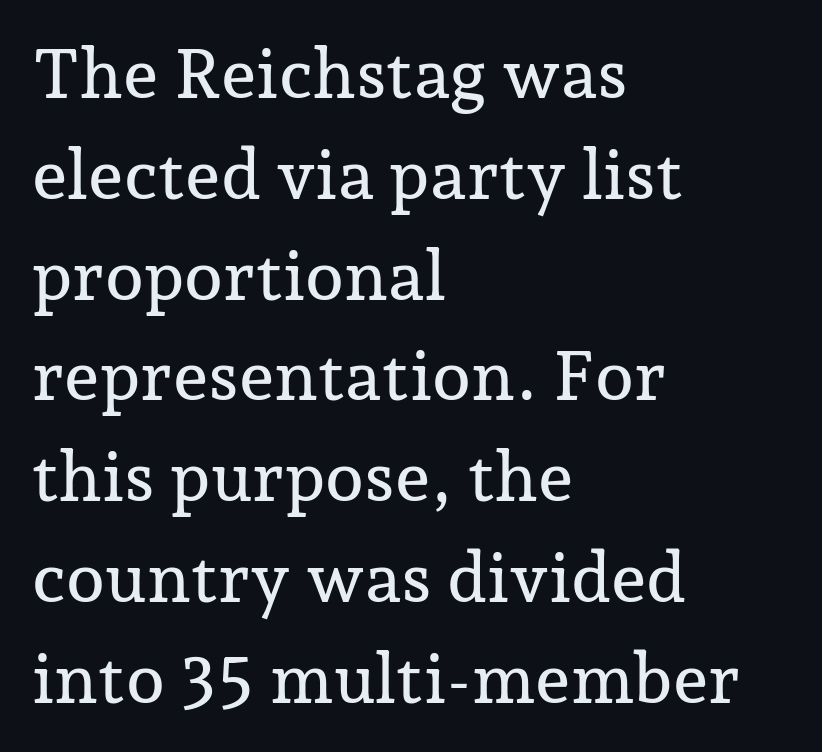
Regular leading. The string is rendered with underlining switched off. This sample uses an upright cut, with every glyph sitting square on the baseline. Serif or sans? Serif — the stroke terminals have little feet. Short note: letters normally spaced. Does the copy run flush right? No — it runs flush left.
